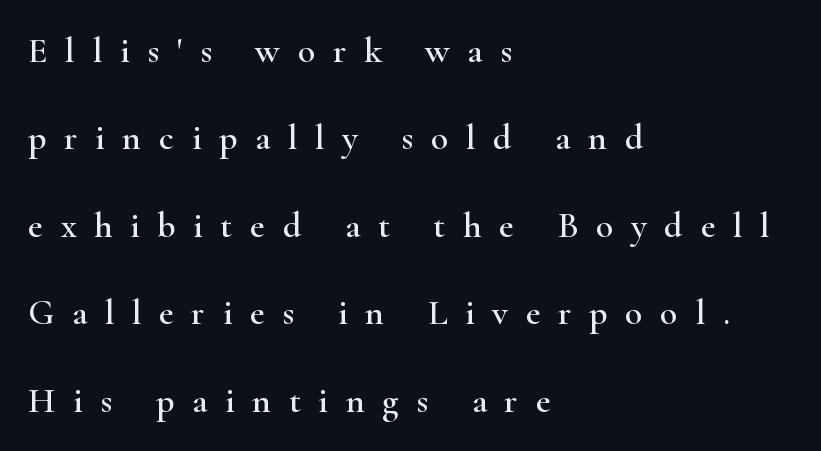
Glyph-to-glyph distance is far greater than everyday printed text. The space directly below the letters is spotless. You can tell it's not italic because the verticals are truly vertical. The text was rendered using a seriffed face with decorative stroke endings. Spacing verdict: proportional, widths tailored to each character. Honestly, the rows look like they've been pulled way apart.
